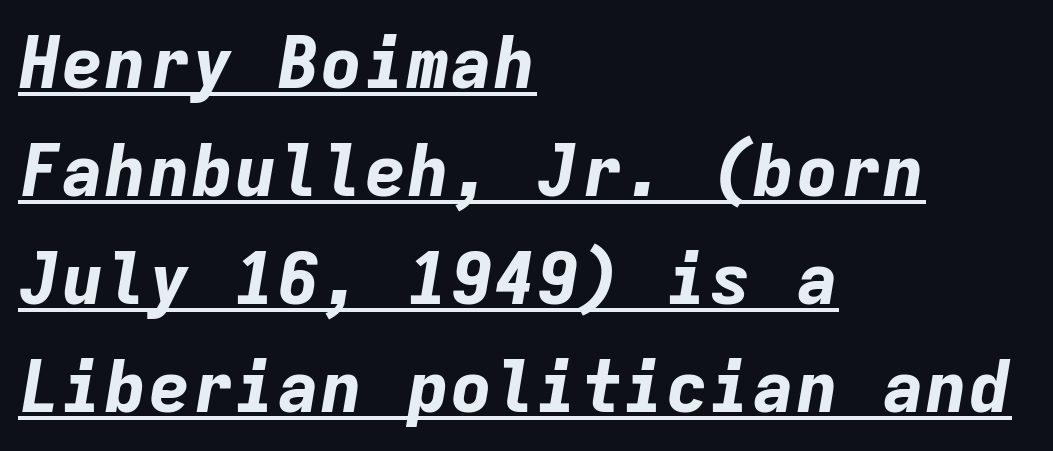
{"italic": "yes", "lean": "right", "slant_degrees": 9, "bold": "yes", "weight": "bold", "width": "normal", "stroke_contrast": "low", "x_height": "medium", "monospaced": "yes", "underline": "yes", "align": "left", "line_spacing": "normal", "line_spacing_ratio": 1.5, "letter_spacing": "normal", "letter_spacing_em": 0.0, "glyph_px": 72}
